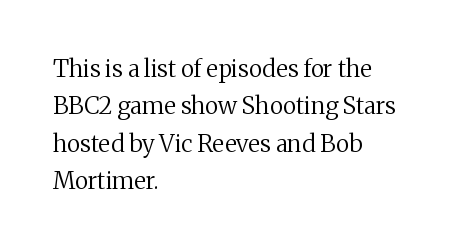
Evenly set lines give the paragraph a standard silhouette. Here the glyphs are tracked normally, forming tight word shapes. Rule under the text: the space is simply empty. Italic? Not at all — the glyphs are vertical. These glyphs show unthickened strokes, regular width or finer.
